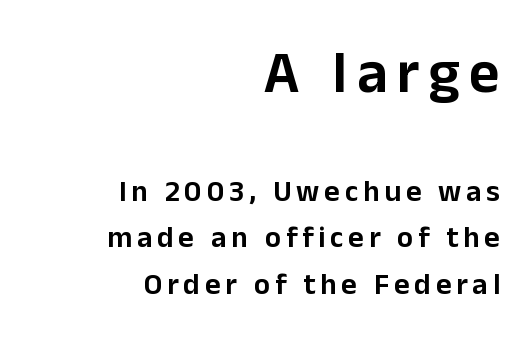
The image shows 59 px sans-serif type, upright; set right-aligned, normal line spacing (1.55x), not underlined; the first (top) block is 1.97x larger; low stroke contrast and a medium x-height.
